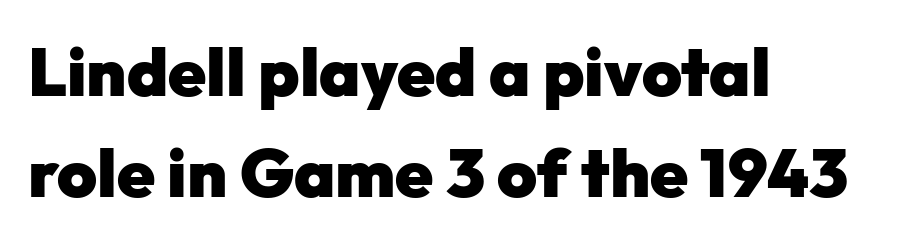
{"serif": "no", "italic": "no", "bold": "yes", "weight": "heavy", "width": "normal", "stroke_contrast": "low", "x_height": "medium", "monospaced": "no", "underline": "no", "align": "left", "line_spacing": "normal", "line_spacing_ratio": 1.49, "letter_spacing": "normal", "letter_spacing_em": 0.0, "glyph_px": 68}
